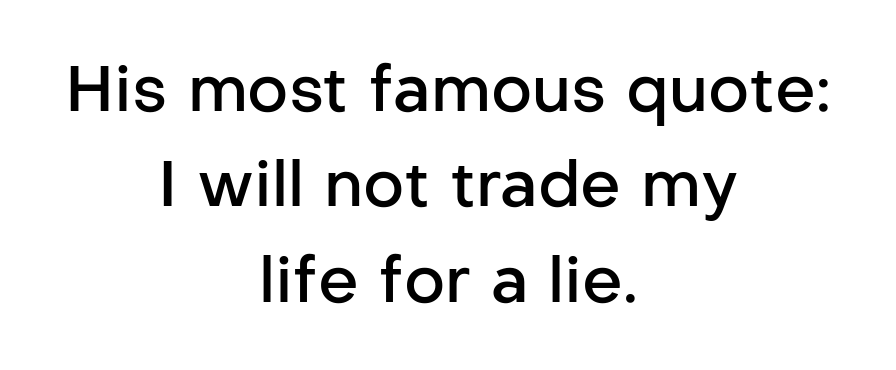
The image shows 64 px semibold sans-serif type, upright; set centered, normal line spacing (1.49x), normal letter spacing, not underlined; low stroke contrast and a medium x-height.
